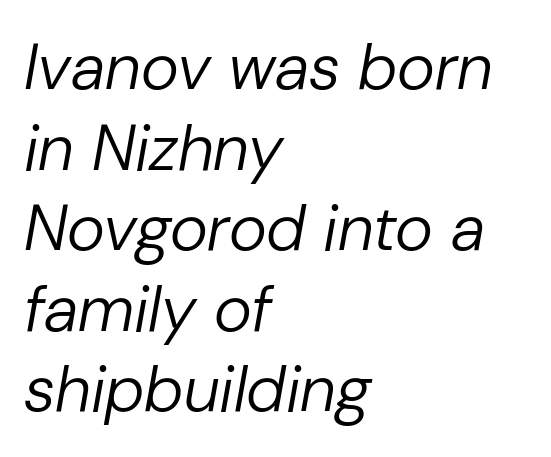
{"italic": "yes", "lean": "right", "slant_degrees": 10, "bold": "no", "weight": "regular", "width": "normal", "stroke_contrast": "low", "x_height": "medium", "monospaced": "no", "underline": "no", "align": "left", "line_spacing_ratio": 1.24, "letter_spacing": "normal", "letter_spacing_em": 0.0, "glyph_px": 65}
